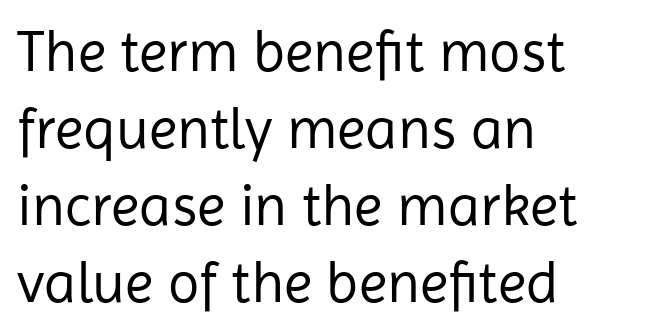
The image shows 58 px regular-weight sans-serif type, upright; set left-aligned, normal line spacing (1.33x), normal letter spacing, not underlined; low stroke contrast and a medium x-height.
